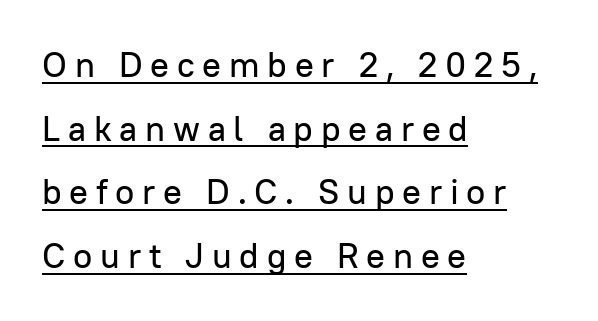
{"serif": "no", "italic": "no", "width": "normal", "stroke_contrast": "low", "x_height": "medium", "monospaced": "no", "underline": "yes", "align": "left", "line_spacing_ratio": 1.82, "letter_spacing": "wide", "letter_spacing_em": 0.22, "glyph_px": 35}
